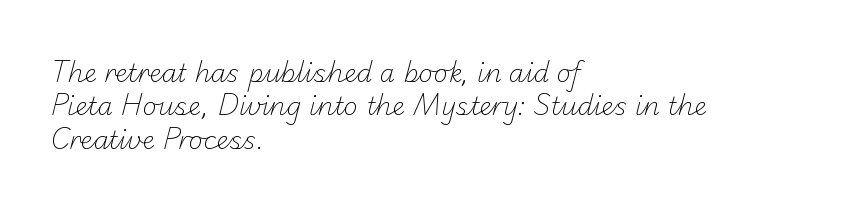
The image shows 25 px text type; set left-aligned, normal line spacing (1.34x), normal letter spacing, not underlined.
